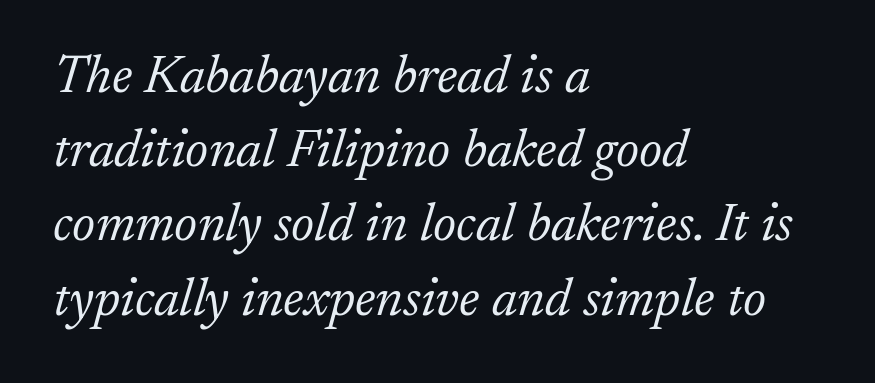
Q: Is the text bold? A: No.
Q: Is the text italic (slanted)? A: Yes, it leans right by about 17 degrees.
Q: Is the typeface a serif or a sans-serif typeface? A: Serif.
Q: Is the text underlined? A: No.
Q: How is the paragraph aligned? A: Left-aligned.
Q: Is the spacing between letters normal or unusually wide? A: Normal.
Q: Is the spacing between lines tight, normal or loose? A: Normal.
Q: Width (condensed, normal, or wide)? A: Normal.
Q: Stroke contrast? A: Low.
Q: x-height? A: Small.
Q: Monospaced? A: No.
